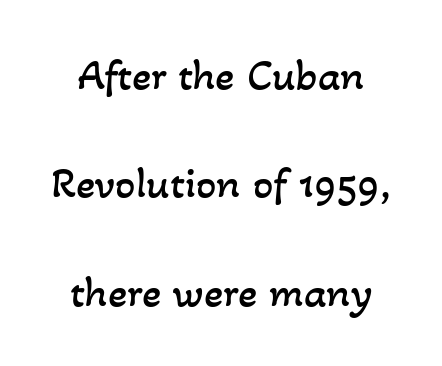
Caption: standard tracking, unaltered. Descenders hang freely into open space. Summary of weight: not heavy and not bold. The face used here is proportionally spaced, like ordinary book or web type.
